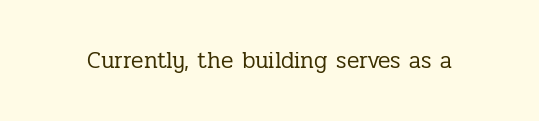
The type is set solid horizontally, with unmodified tracking. Words float on clear page, feet unadorned. A quiet, ordinary-to-light weight characterises the typeface. The type sits square on the baseline with zero lean.
